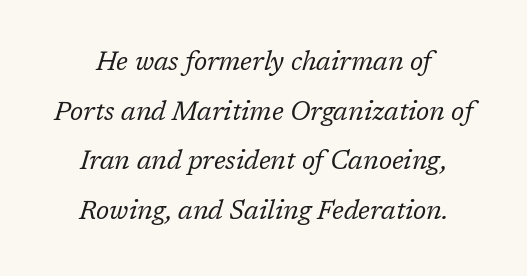
Q: Is the text bold? A: No.
Q: Is the text italic (slanted)? A: Yes, it leans right by about 17 degrees.
Q: Is the text underlined? A: No.
Q: Is the spacing between letters normal or unusually wide? A: Normal.
Q: Is the spacing between lines tight, normal or loose? A: Loose.
